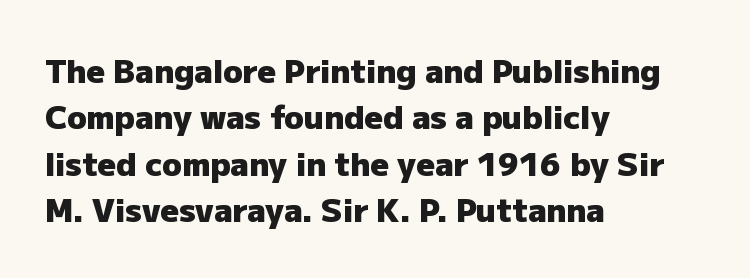
Spacing verdict: proportional, widths tailored to each character. The type family on display is of the sans-serif kind. Default kerning and tracking; the words read as compact shapes. The rendering uses a moderate line-height, typical for paragraphs.
